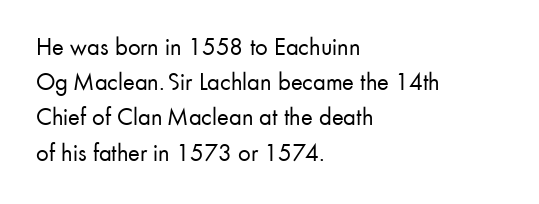
Q: Is the text bold? A: No.
Q: Is the text italic (slanted)? A: No, it is upright.
Q: Is the text underlined? A: No.
Q: How is the paragraph aligned? A: Left-aligned.
Q: Is the spacing between letters normal or unusually wide? A: Normal.
Q: Is the spacing between lines tight, normal or loose? A: Normal.
